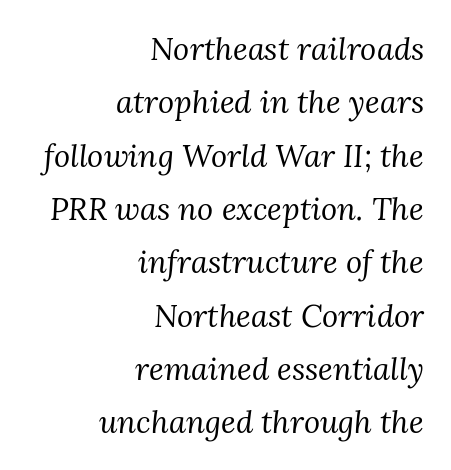
{"serif": "yes", "italic": "yes", "lean": "right", "slant_degrees": 3, "bold": "no", "weight": "regular", "width": "normal", "stroke_contrast": "medium", "x_height": "medium", "monospaced": "no", "underline": "no", "align": "right", "line_spacing_ratio": 1.72, "letter_spacing": "normal", "letter_spacing_em": 0.0, "glyph_px": 31}
